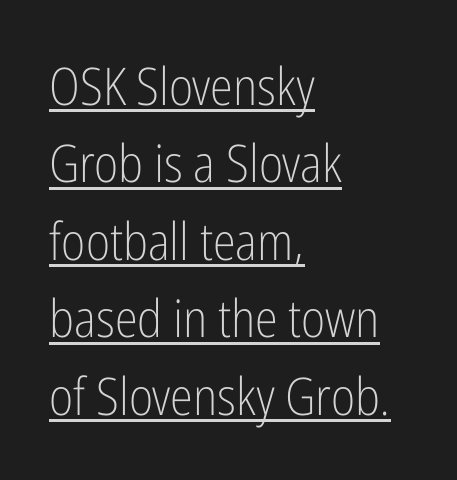
Typeset ragged right — the left edge is the straight one. Heft: none added — not bold. Each letter keeps its own natural width here, so spacing adapts to shape. Caption: lettering with a line underneath. This sample uses an upright cut, with every glyph sitting square on the baseline. In terms of letterspacing, this is plain default setting.
